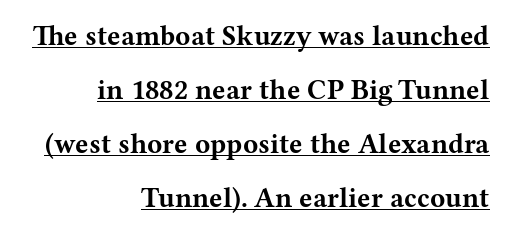
The image shows 28 px bold, wide serif type, upright; set right-aligned, loose line spacing (1.93x), normal letter spacing, underlined; medium stroke contrast and a medium x-height.
